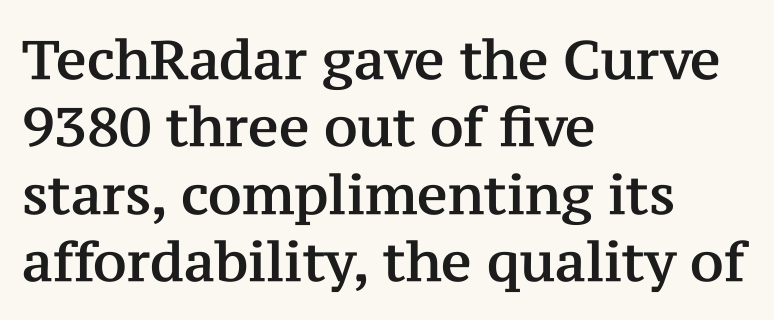
The image shows 54 px serif type, upright; set left-aligned, normal line spacing (1.25x), normal letter spacing, not underlined; medium stroke contrast and a medium x-height.
